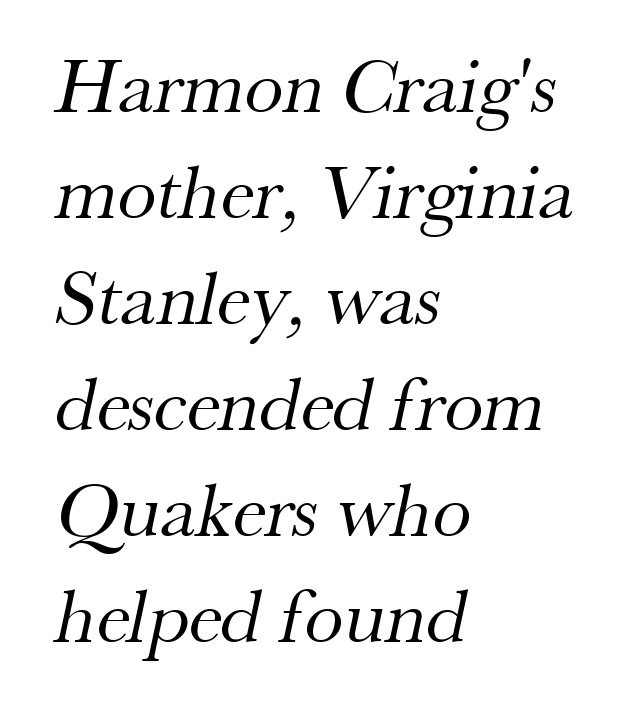
{"serif": "yes", "bold": "no", "weight": "regular", "width": "normal", "stroke_contrast": "medium", "x_height": "small", "monospaced": "no", "underline": "no", "align": "left", "line_spacing": "normal", "line_spacing_ratio": 1.36, "letter_spacing": "normal", "letter_spacing_em": 0.0, "glyph_px": 78}
